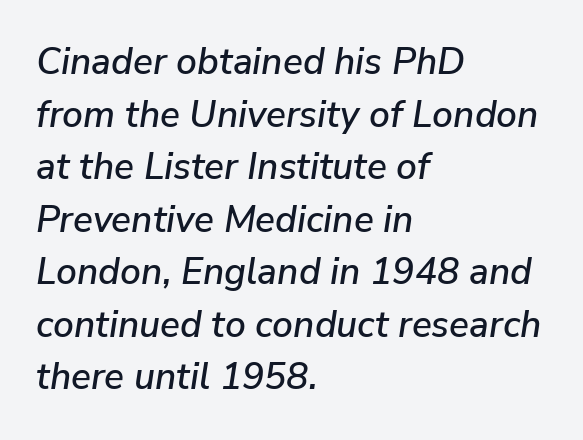
{"italic": "yes", "lean": "right", "slant_degrees": 9, "width": "normal", "stroke_contrast": "low", "x_height": "medium", "monospaced": "no", "underline": "no", "align": "left", "line_spacing": "normal", "line_spacing_ratio": 1.42, "letter_spacing": "normal", "letter_spacing_em": 0.0, "glyph_px": 37}
